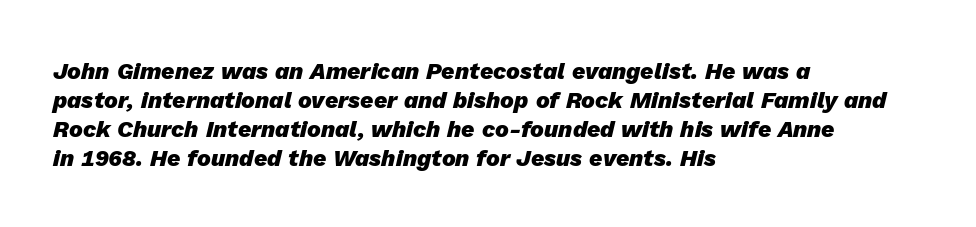
The image shows 23 px bold type, italic (leaning right); set left-aligned, normal line spacing (1.26x), normal letter spacing, not underlined.
